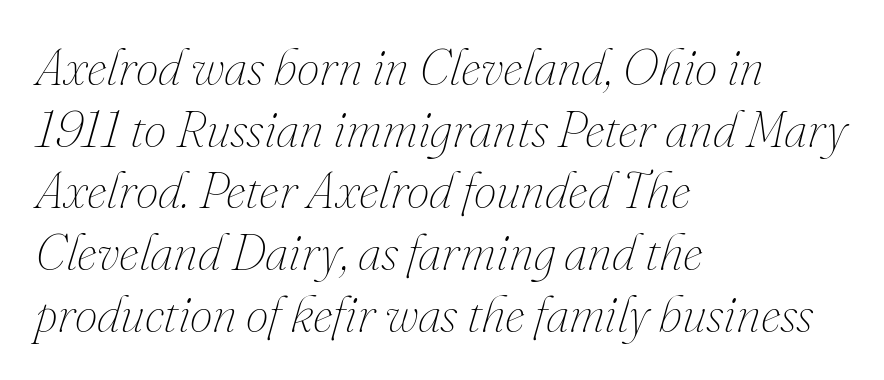
Q: Is the text bold? A: No.
Q: Is the text italic (slanted)? A: Yes, it leans right by about 16 degrees.
Q: Is the text underlined? A: No.
Q: How is the paragraph aligned? A: Left-aligned.
Q: Is the spacing between letters normal or unusually wide? A: Normal.
Q: Width (condensed, normal, or wide)? A: Normal.
Q: Stroke contrast? A: Medium.
Q: x-height? A: Small.
Q: Monospaced? A: No.
